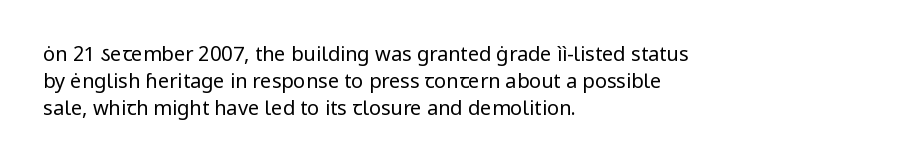
The image shows 20 px text type, upright; set left-aligned, normal line spacing (1.34x), normal letter spacing, not underlined.
